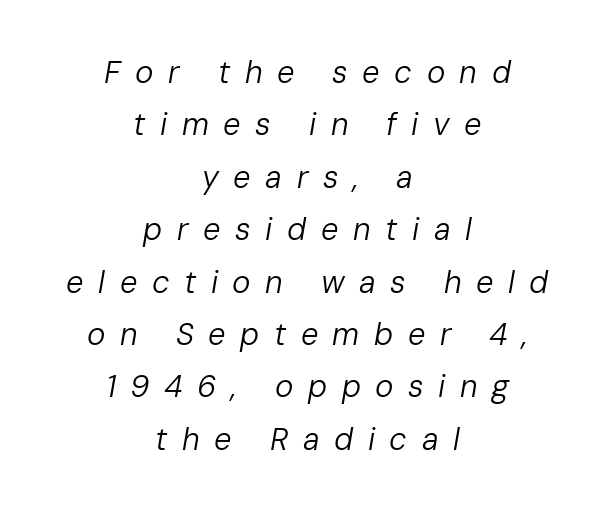
The image shows 31 px regular-weight type, italic (leaning right); set centered, normal line spacing (1.69x), unusually wide letter spacing (+0.47 em), not underlined; low stroke contrast and a medium x-height.
